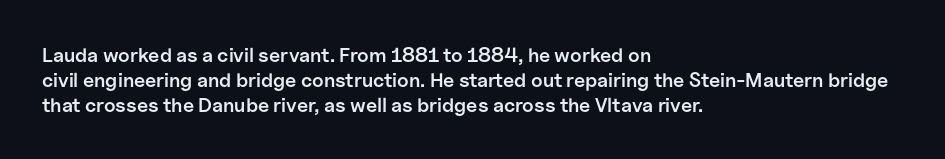
Where is the straight margin? On the left. Each glyph is drawn with semibold strokes, heavier than normal yet not fully bold. The passage shown is not underscored anywhere. Whoever set this chose a conventional vertical rhythm. Upright lettering throughout.
